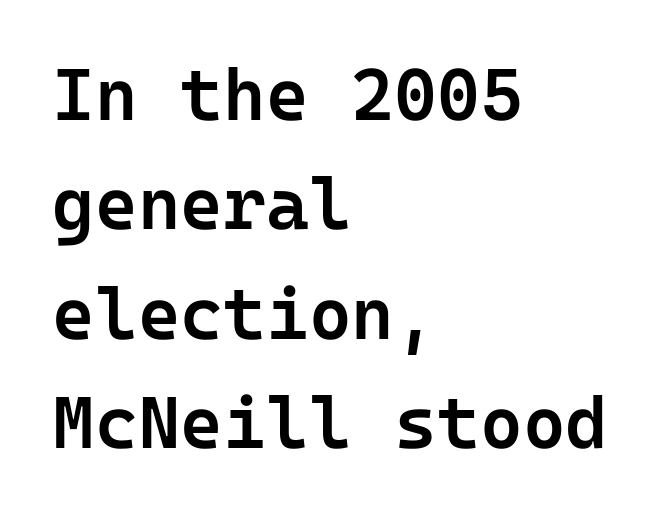
Short and long lines alike share a common starting point at left. Descender tails drop into unmarked territory. What weight is shown? A semibold, between regular and bold. These lines keep a tight, regular rhythm from letter to letter. Ascenders rise straight up at ninety degrees. Serifs: no, the terminals of the letterforms are clean.
